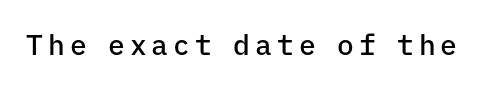
The image shows 28 px semibold sans-serif type, upright, monospaced; set not underlined; low stroke contrast and a medium x-height.
